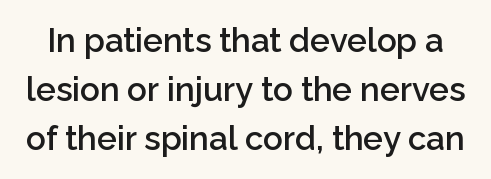
Every character sits straight up, as roman type does. This sample uses a sans-serif face. This sample has the flowing, uneven cadence of proportional lettering. Is the letter spacing exaggerated? No — it looks like the ordinary default. A fair bit of extra ink — the face is semibold, not bold.
